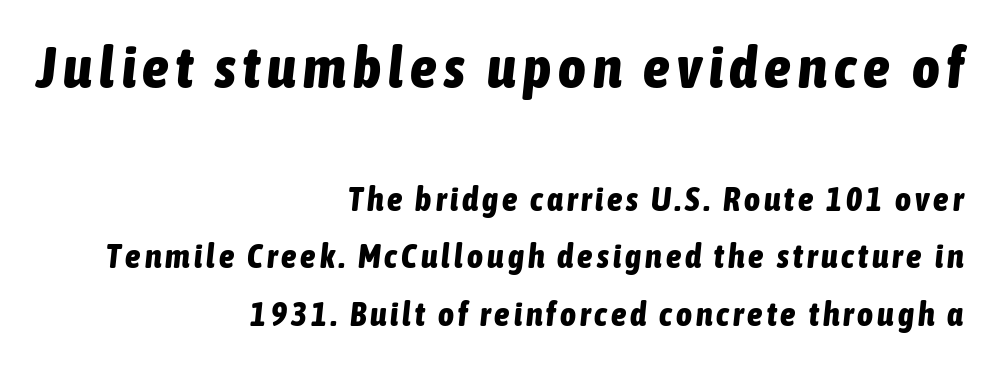
Looks like regular typesetting: each glyph gets only the width it needs. Strokes here are thick enough to call this a true bold. In terms of leading, this rendering sits right in the middle. Style check: oblique.
